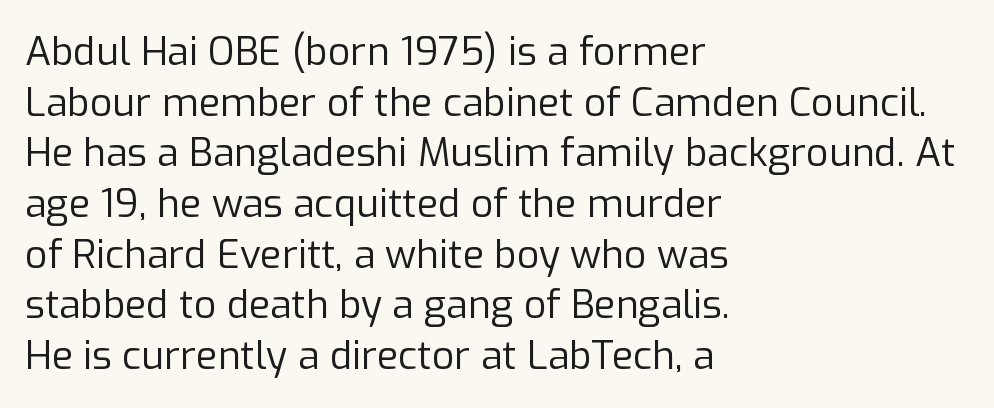
The image shows 39 px regular-weight sans-serif type, upright; set left-aligned, normal line spacing (1.3x), normal letter spacing, not underlined; low stroke contrast and a medium x-height.
